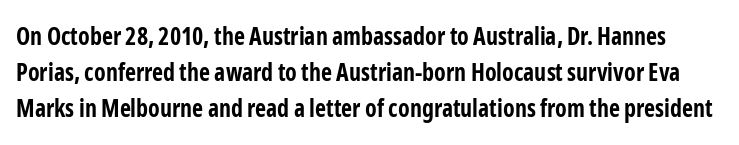
{"italic": "no", "bold": "yes", "underline": "no", "line_spacing": "normal", "line_spacing_ratio": 1.49, "letter_spacing": "normal", "letter_spacing_em": 0.0, "glyph_px": 24}
